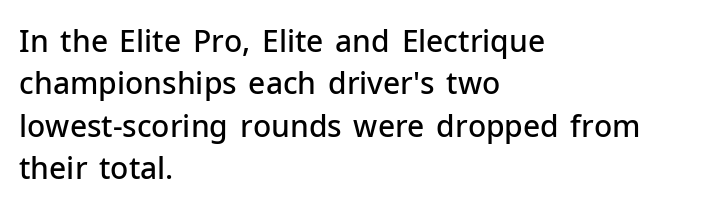
Q: Is the text bold? A: Semi-bold.
Q: Is the text italic (slanted)? A: No, it is upright.
Q: Is the typeface a serif or a sans-serif typeface? A: Sans-serif.
Q: Is the text underlined? A: No.
Q: How is the paragraph aligned? A: Left-aligned.
Q: Is the spacing between letters normal or unusually wide? A: Normal.
Q: Is the spacing between lines tight, normal or loose? A: Normal.
Q: Width (condensed, normal, or wide)? A: Normal.
Q: Stroke contrast? A: Low.
Q: x-height? A: Medium.
Q: Monospaced? A: No.
